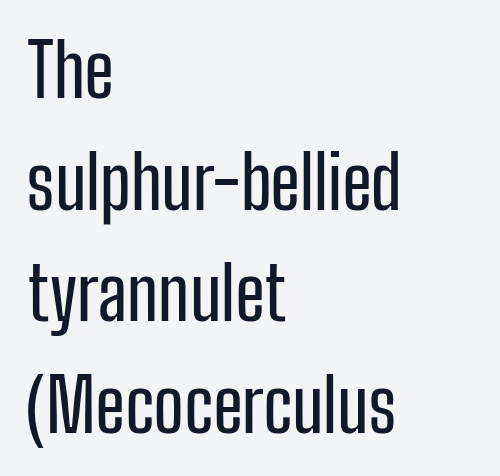
The image shows 73 px condensed sans-serif type, upright; set left-aligned, normal line spacing (1.53x), normal letter spacing, not underlined; low stroke contrast and a medium x-height.
